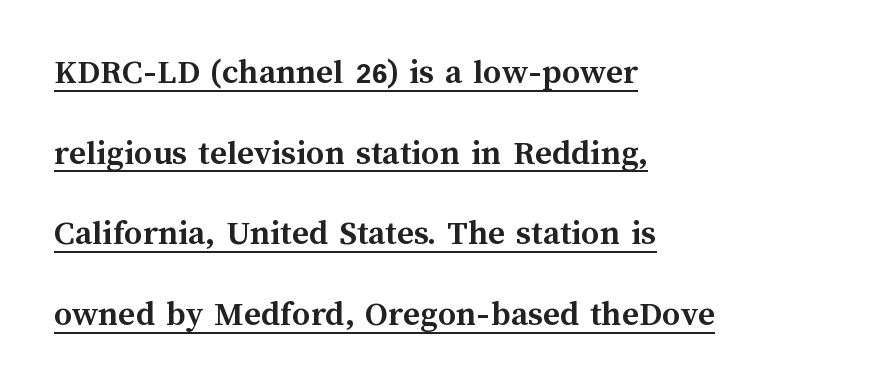
The image shows 36 px semibold type, upright; set left-aligned, loose line spacing (2.24x), normal letter spacing, underlined; medium stroke contrast and a medium x-height.
